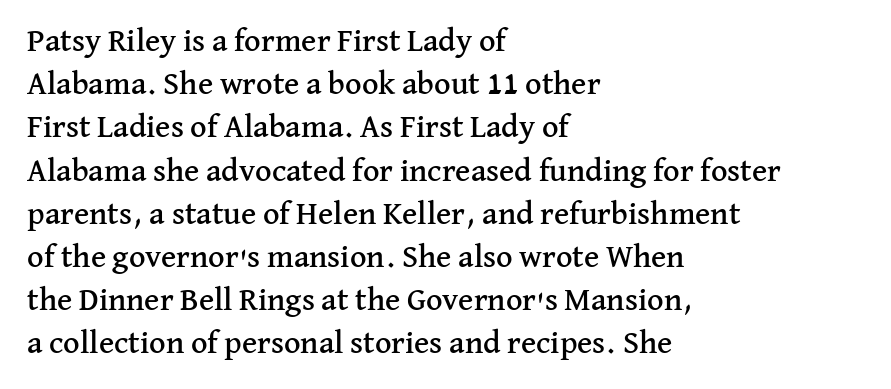
Q: Is the text italic (slanted)? A: No, it is upright.
Q: Is the typeface a serif or a sans-serif typeface? A: Serif.
Q: Is the text underlined? A: No.
Q: How is the paragraph aligned? A: Left-aligned.
Q: Is the spacing between letters normal or unusually wide? A: Normal.
Q: Is the spacing between lines tight, normal or loose? A: Normal.
Q: Width (condensed, normal, or wide)? A: Normal.
Q: Stroke contrast? A: Medium.
Q: x-height? A: Medium.
Q: Monospaced? A: No.
